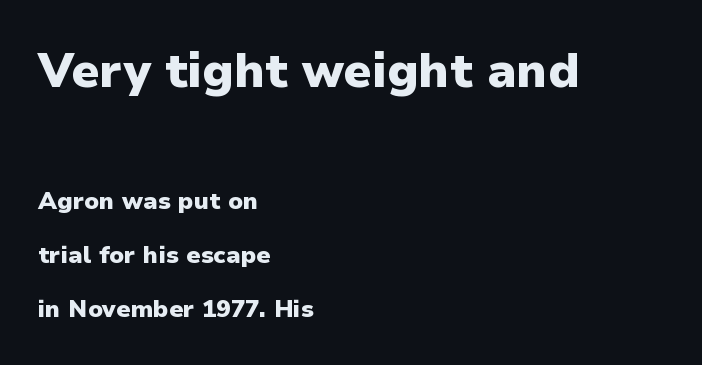
Q: Is the text bold? A: Yes.
Q: Is the text italic (slanted)? A: No, it is upright.
Q: Is the typeface a serif or a sans-serif typeface? A: Sans-serif.
Q: Is the text underlined? A: No.
Q: How is the paragraph aligned? A: Left-aligned.
Q: Is the spacing between letters normal or unusually wide? A: Normal.
Q: Is the spacing between lines tight, normal or loose? A: Loose.
Q: Which block of text is set in a larger size, the first (top) or the second (bottom)? A: The first (top) one.
Q: Width (condensed, normal, or wide)? A: Normal.
Q: Stroke contrast? A: Low.
Q: x-height? A: Medium.
Q: Monospaced? A: No.
